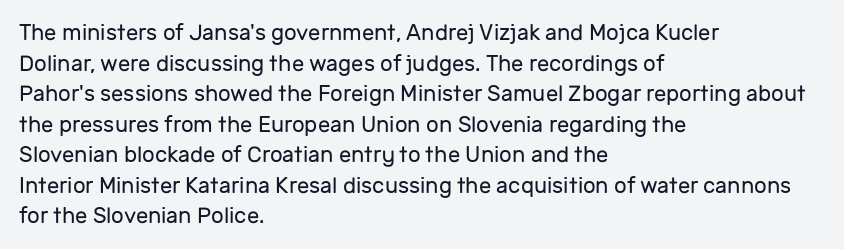
Q: Is the text bold? A: No.
Q: Is the text italic (slanted)? A: No, it is upright.
Q: Is the text underlined? A: No.
Q: How is the paragraph aligned? A: Left-aligned.
Q: Is the spacing between letters normal or unusually wide? A: Normal.
Q: Is the spacing between lines tight, normal or loose? A: Normal.
